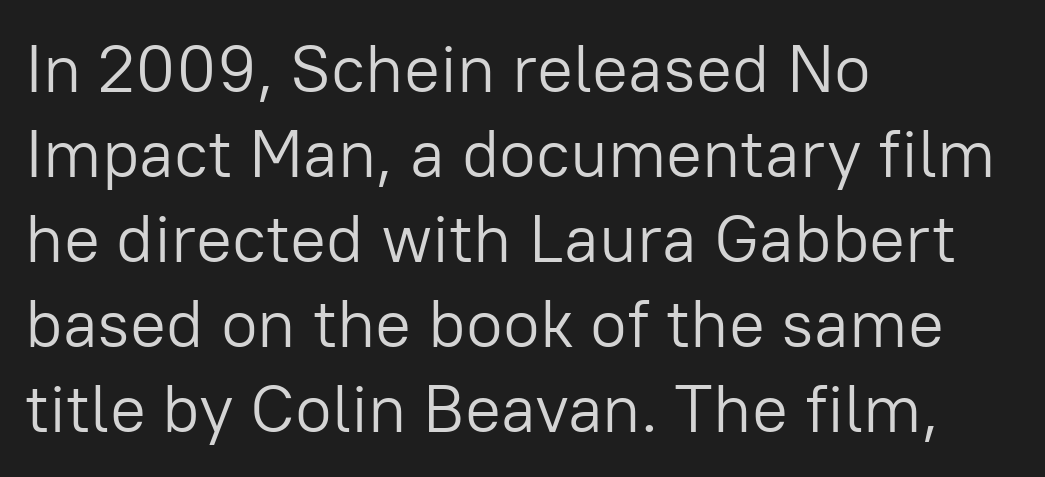
The image shows 67 px light sans-serif type, upright; set left-aligned, normal line spacing (1.27x), normal letter spacing, not underlined; low stroke contrast and a medium x-height.
